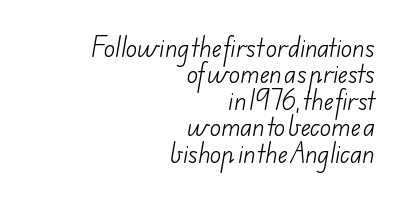
How would I describe the line gaps? Narrow and economical. A student would call this right alignment; a typographer would say flush right, rag left. In terms of letterspacing, this is plain default setting. Lines of text with bare space underneath. The weight would be labelled regular, book, light, or lighter still.
